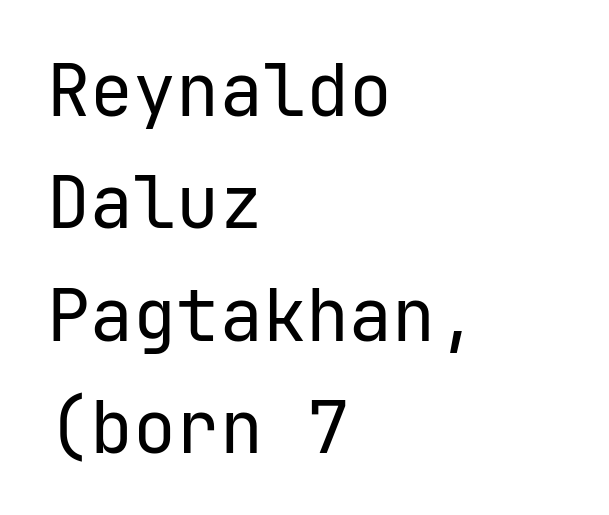
The image shows 72 px regular-weight sans-serif type, upright; set left-aligned, normal line spacing (1.56x), normal letter spacing, not underlined; low stroke contrast and a medium x-height.
